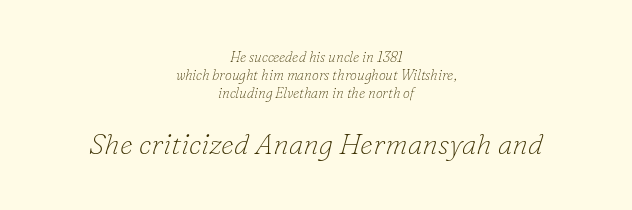
Q: Is the text bold? A: No.
Q: Is the text italic (slanted)? A: Yes, it leans right by about 16 degrees.
Q: Is the typeface a serif or a sans-serif typeface? A: Serif.
Q: Is the text underlined? A: No.
Q: How is the paragraph aligned? A: Centered.
Q: Is the spacing between letters normal or unusually wide? A: Normal.
Q: Is the spacing between lines tight, normal or loose? A: Normal.
Q: Which block of text is set in a larger size, the first (top) or the second (bottom)? A: The second (bottom) one.
Q: Width (condensed, normal, or wide)? A: Normal.
Q: Stroke contrast? A: Low.
Q: x-height? A: Small.
Q: Monospaced? A: No.
